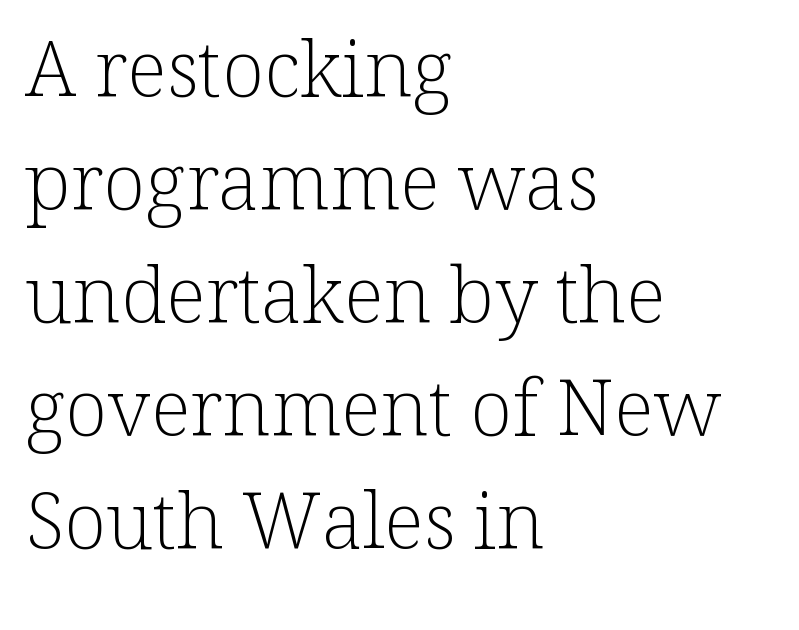
The image shows 78 px light serif type, upright; set left-aligned, normal line spacing (1.45x), normal letter spacing, not underlined; low stroke contrast and a medium x-height.
